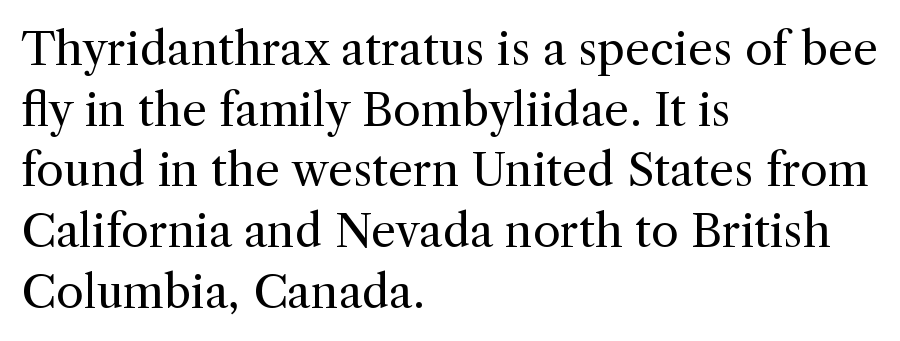
Q: Is the text bold? A: No.
Q: Is the text italic (slanted)? A: No, it is upright.
Q: Is the typeface a serif or a sans-serif typeface? A: Serif.
Q: Is the text underlined? A: No.
Q: How is the paragraph aligned? A: Left-aligned.
Q: Is the spacing between letters normal or unusually wide? A: Normal.
Q: Is the spacing between lines tight, normal or loose? A: Normal.
Q: Width (condensed, normal, or wide)? A: Normal.
Q: x-height? A: Medium.
Q: Monospaced? A: No.
